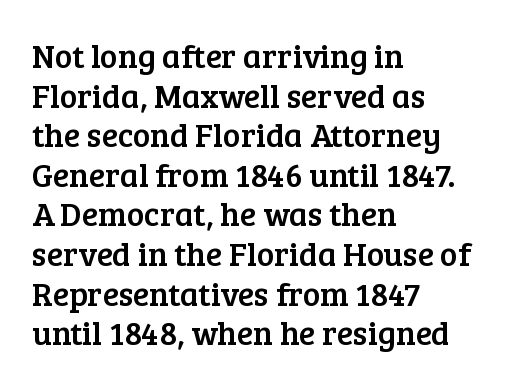
The image shows 33 px serif type, upright; set left-aligned, line spacing 1.2x, normal letter spacing, not underlined; low stroke contrast and a medium x-height.
